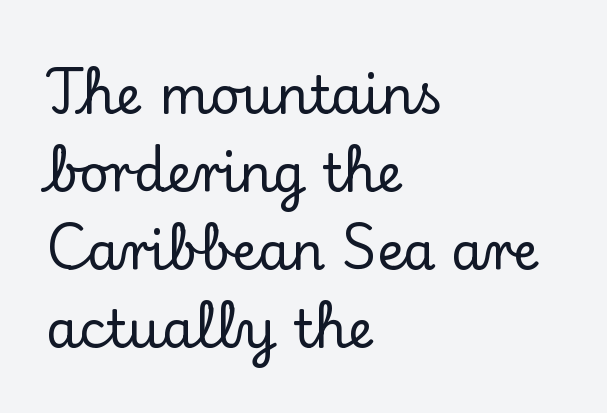
The image shows 52 px serif type, upright; set left-aligned, normal line spacing (1.5x), normal letter spacing, not underlined; low stroke contrast and a small x-height.
